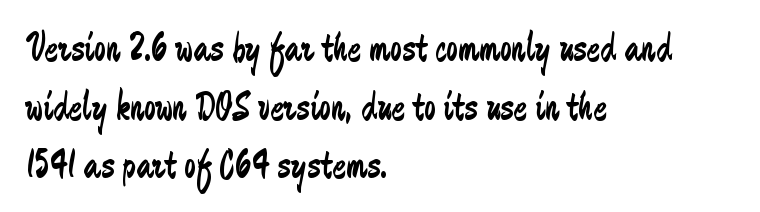
The image shows 41 px regular-weight, condensed sans-serif type; set left-aligned, normal line spacing (1.43x), normal letter spacing, not underlined; low stroke contrast and a medium x-height.
